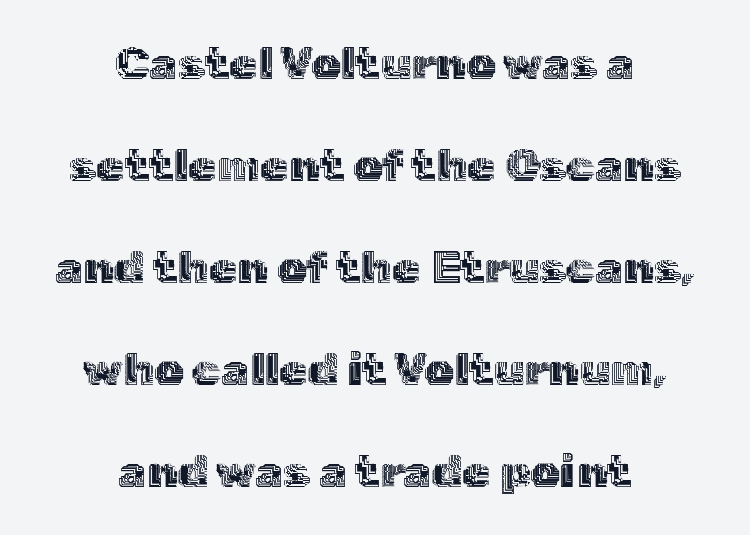
The image shows 46 px text type, upright; set centered, loose line spacing (2.22x), normal letter spacing, not underlined; a medium x-height.
